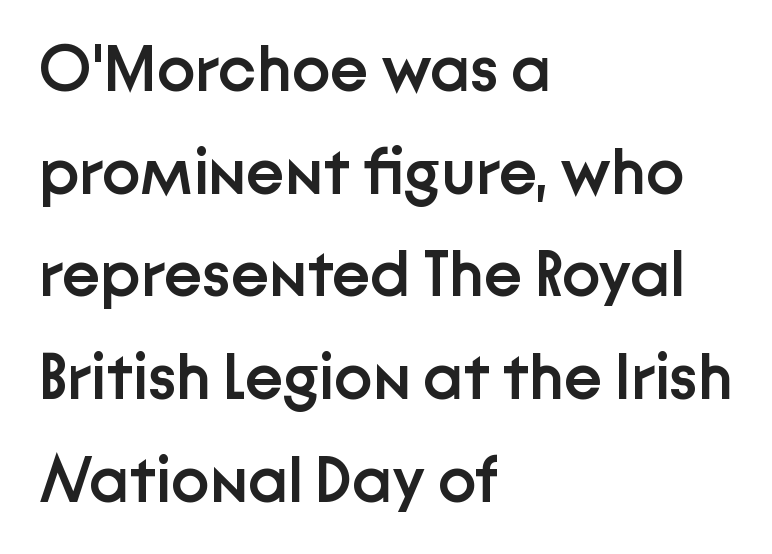
In CSS terms this would be text-align: left. Tall strokes in this sample are plumb rather than angled. These lines sit exactly where default settings would place them. Spacing between characters is what you'd get straight out of the box.
